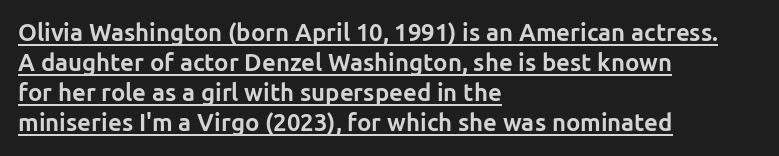
{"italic": "no", "bold": "yes", "underline": "yes", "align": "left", "line_spacing": "normal", "line_spacing_ratio": 1.25, "letter_spacing": "normal", "letter_spacing_em": 0.0, "glyph_px": 24}
